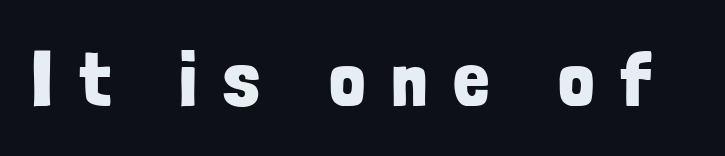
What stands out about the letter spacing? Its width — letters are far apart. Nope, no serifs anywhere on these letters. Posture: upright roman. The zone under the glyphs is completely vacant. The face used here has the dense, thick strokes of a bold.
